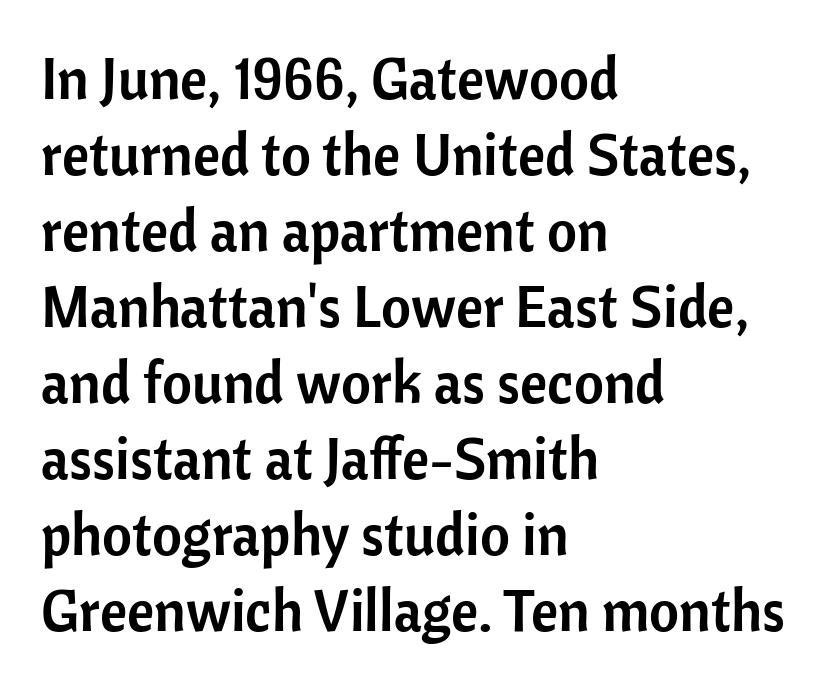
Q: Is the text italic (slanted)? A: No, it is upright.
Q: Is the typeface a serif or a sans-serif typeface? A: Sans-serif.
Q: Is the text underlined? A: No.
Q: How is the paragraph aligned? A: Left-aligned.
Q: Is the spacing between letters normal or unusually wide? A: Normal.
Q: Is the spacing between lines tight, normal or loose? A: Normal.
Q: Width (condensed, normal, or wide)? A: Normal.
Q: Stroke contrast? A: Low.
Q: x-height? A: Medium.
Q: Monospaced? A: No.
